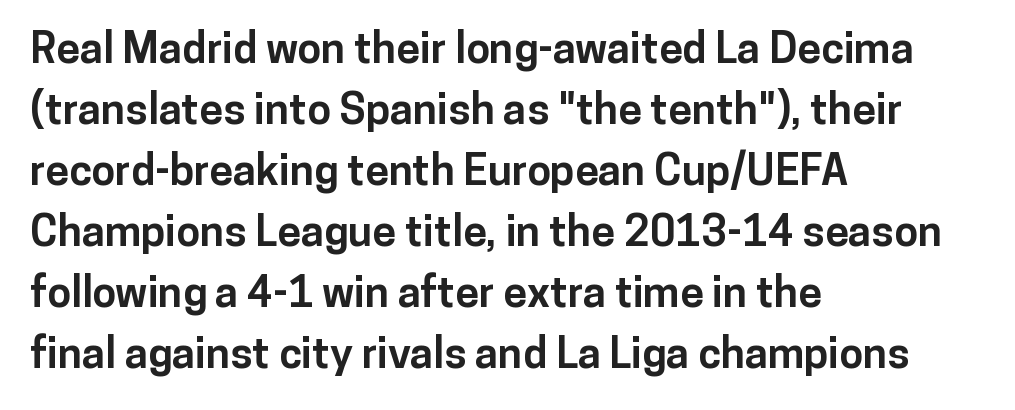
{"serif": "no", "italic": "no", "bold": "yes", "weight": "bold", "width": "normal", "stroke_contrast": "low", "x_height": "medium", "monospaced": "no", "underline": "no", "align": "left", "line_spacing": "normal", "line_spacing_ratio": 1.42, "letter_spacing": "normal", "letter_spacing_em": 0.0, "glyph_px": 43}
